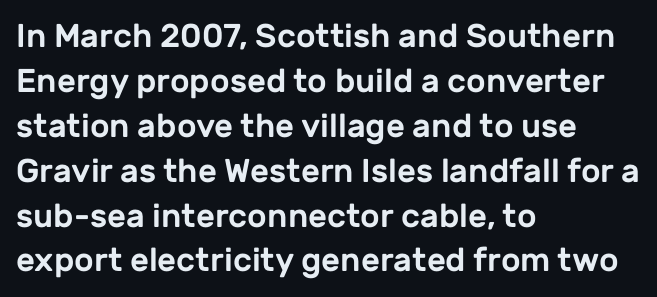
The paragraph shown leans on its left margin. Nope, not italic — everything's standing straight. Each word holds together tightly as a unit, with standard inter-letter gaps. The text was rendered using a sans face with plain stroke endings. The passage shown is typed in a proportional face where columns would drift.
